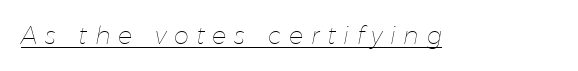
The image shows 24 px text type, italic (leaning right); set unusually wide letter spacing (+0.32 em), underlined.
